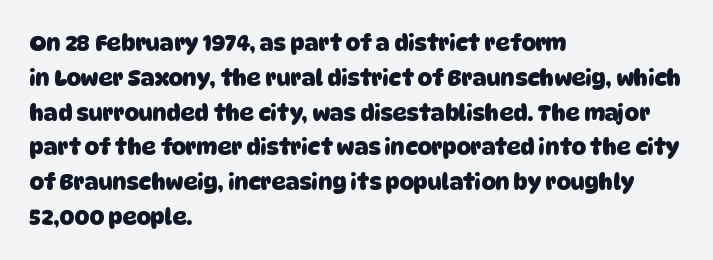
This rendering features lettering with no underline. The passage shown is emphatically bold. Compared with typical body copy, the letter spacing here is the same. Is the block centered? No — it sits flush against the left margin. This block has exactly the height ordinary leading produces.
